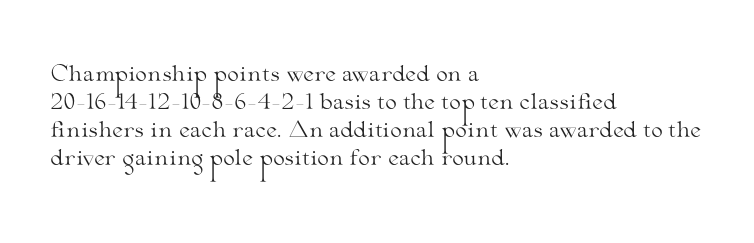
{"italic": "no", "bold": "no", "underline": "no", "align": "left", "line_spacing": "normal", "line_spacing_ratio": 1.34, "letter_spacing": "normal", "letter_spacing_em": 0.0, "glyph_px": 21}
